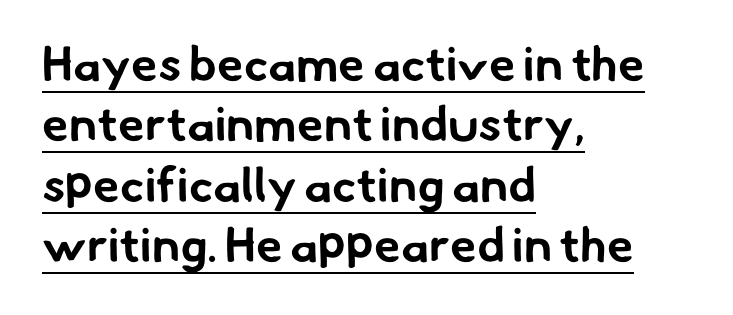
On the weight axis this lands at bold, roughly 700. Somebody hit Ctrl+U on this one — the words are underlined. The paragraph shown leans on its left margin. Nope, no serifs anywhere on these letters. Varying glyph widths throughout — classic text-font behaviour.
